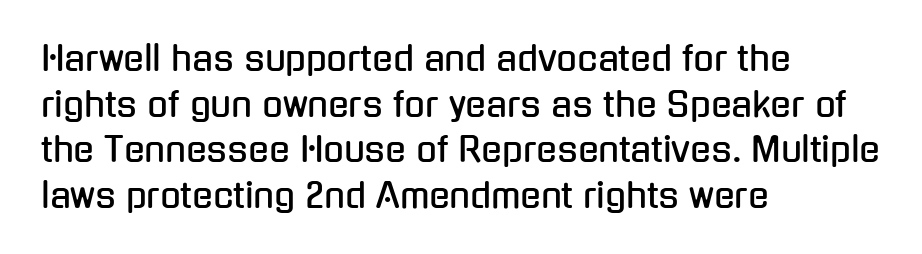
A typesetter would call this zero additional tracking. A typesetter would label this face a sans. These lines are rendered in a variable-pitch font. Vertical spacing — default. Tall strokes in this sample are plumb rather than angled.
